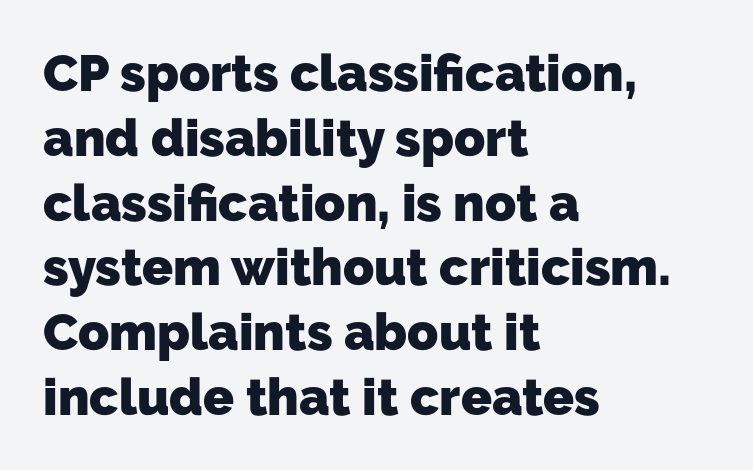
Q: Is the text bold? A: Yes.
Q: Is the typeface a serif or a sans-serif typeface? A: Sans-serif.
Q: Is the text underlined? A: No.
Q: How is the paragraph aligned? A: Left-aligned.
Q: Is the spacing between letters normal or unusually wide? A: Normal.
Q: Is the spacing between lines tight, normal or loose? A: Normal.
Q: Width (condensed, normal, or wide)? A: Normal.
Q: Stroke contrast? A: Low.
Q: x-height? A: Medium.
Q: Monospaced? A: No.
